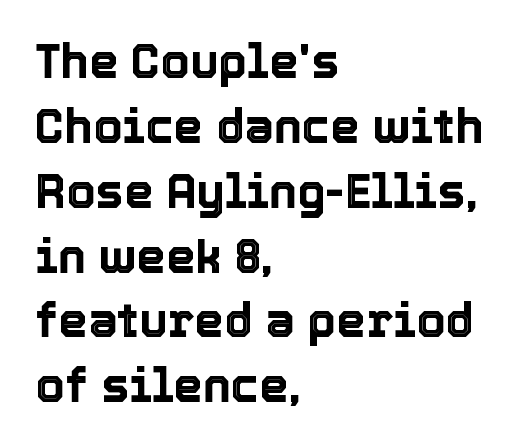
{"italic": "no", "width": "normal", "x_height": "medium", "monospaced": "no", "underline": "no", "align": "left", "line_spacing": "normal", "line_spacing_ratio": 1.38, "letter_spacing": "normal", "letter_spacing_em": 0.0, "glyph_px": 47}
